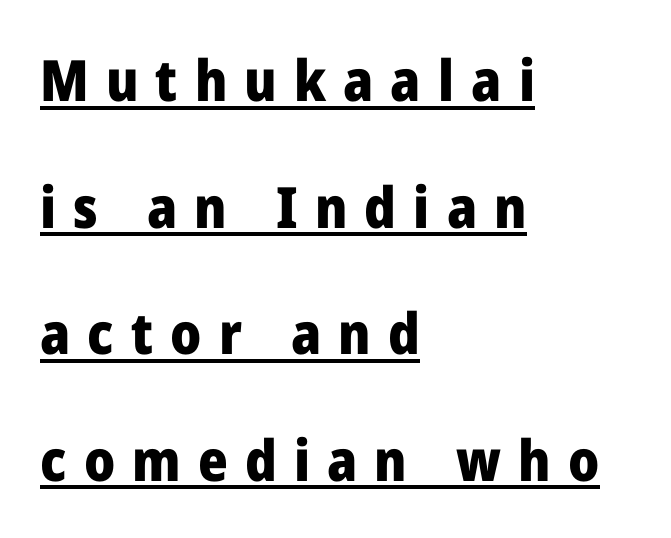
Q: Is the text bold? A: Yes.
Q: Is the text italic (slanted)? A: No, it is upright.
Q: Is the typeface a serif or a sans-serif typeface? A: Sans-serif.
Q: Is the text underlined? A: Yes.
Q: How is the paragraph aligned? A: Left-aligned.
Q: Is the spacing between letters normal or unusually wide? A: Unusually wide.
Q: Is the spacing between lines tight, normal or loose? A: Loose.
Q: Width (condensed, normal, or wide)? A: Normal.
Q: Stroke contrast? A: Low.
Q: x-height? A: Medium.
Q: Monospaced? A: No.
